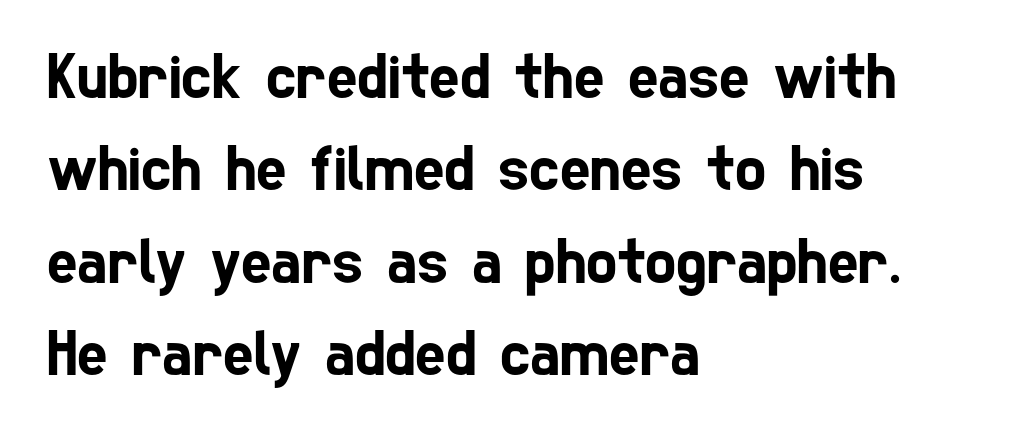
Caption: standard tracking, unaltered. Any mark beneath the type? The region is blank. Each letter keeps its own natural width here, so spacing adapts to shape. The designer left line spacing at the default. Are there feet on the stems? There aren't — it's a sans.
